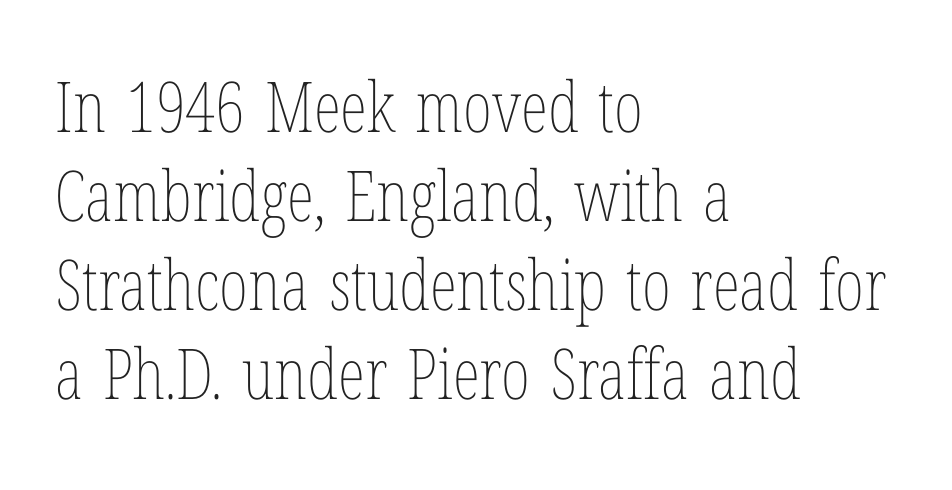
Q: Is the text bold? A: No.
Q: Is the text italic (slanted)? A: No, it is upright.
Q: Is the text underlined? A: No.
Q: How is the paragraph aligned? A: Left-aligned.
Q: Is the spacing between letters normal or unusually wide? A: Normal.
Q: Is the spacing between lines tight, normal or loose? A: Normal.
Q: Width (condensed, normal, or wide)? A: Condensed.
Q: Stroke contrast? A: Low.
Q: x-height? A: Medium.
Q: Monospaced? A: No.
